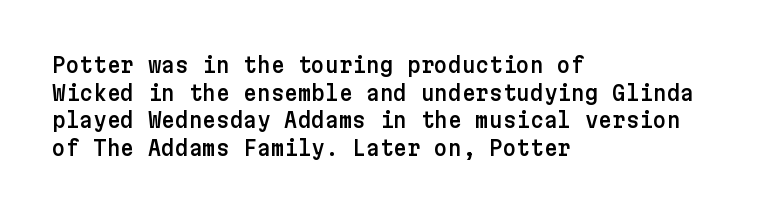
{"italic": "no", "underline": "no", "align": "left", "line_spacing": "normal", "line_spacing_ratio": 1.31, "letter_spacing": "normal", "letter_spacing_em": 0.0, "glyph_px": 21}
